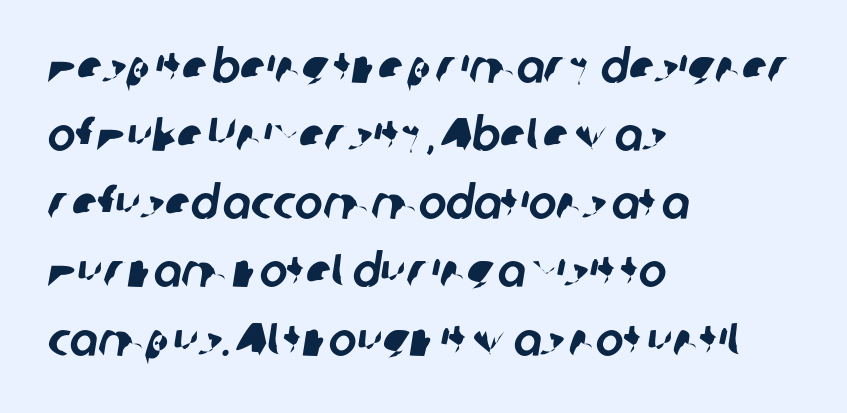
The image shows 47 px sans-serif type; set left-aligned, normal line spacing (1.45x), normal letter spacing, not underlined; low stroke contrast and a medium x-height.
